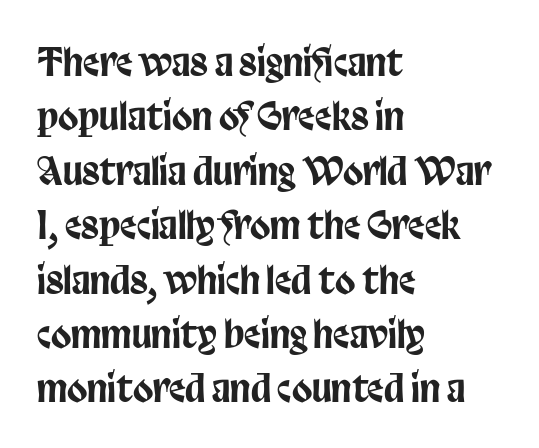
Q: Is the text italic (slanted)? A: No, it is upright.
Q: Is the typeface a serif or a sans-serif typeface? A: Sans-serif.
Q: Is the text underlined? A: No.
Q: How is the paragraph aligned? A: Left-aligned.
Q: Is the spacing between letters normal or unusually wide? A: Normal.
Q: Is the spacing between lines tight, normal or loose? A: Normal.
Q: Width (condensed, normal, or wide)? A: Condensed.
Q: Stroke contrast? A: Low.
Q: x-height? A: Large.
Q: Monospaced? A: No.
